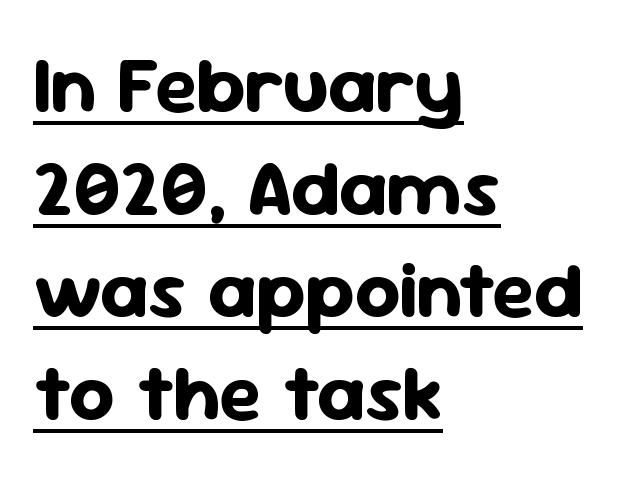
Q: Is the text bold? A: Yes.
Q: Is the text italic (slanted)? A: No, it is upright.
Q: Is the typeface a serif or a sans-serif typeface? A: Sans-serif.
Q: Is the text underlined? A: Yes.
Q: How is the paragraph aligned? A: Left-aligned.
Q: Is the spacing between letters normal or unusually wide? A: Normal.
Q: Is the spacing between lines tight, normal or loose? A: Normal.
Q: Width (condensed, normal, or wide)? A: Normal.
Q: Stroke contrast? A: Low.
Q: x-height? A: Medium.
Q: Monospaced? A: No.
